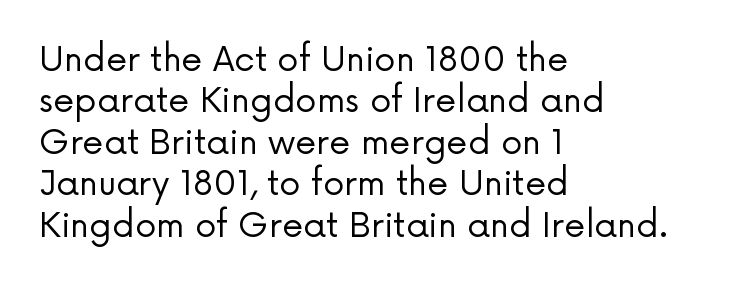
{"serif": "no", "italic": "no", "bold": "no", "weight": "regular", "width": "normal", "stroke_contrast": "low", "x_height": "medium", "monospaced": "no", "underline": "no", "align": "left", "line_spacing_ratio": 1.22, "letter_spacing": "normal", "letter_spacing_em": 0.0, "glyph_px": 34}
